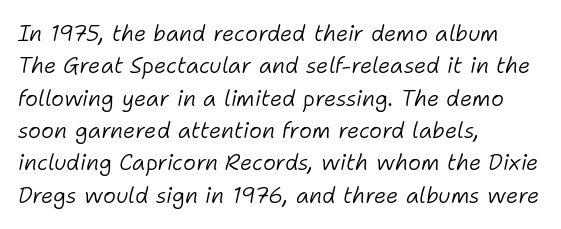
You could call the tracking neutral — neither tight nor loose. The ragged edge is on the right, which tells us the setting is flush left. Is the type heavy? It reads as light-to-regular instead. Normally led — the rows are evenly, conventionally spaced. Compared with ordinary roman type, these characters are visibly tilted.
